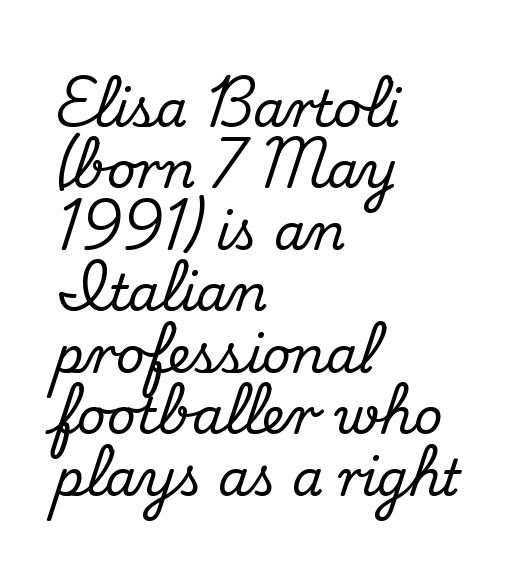
Q: Is the text italic (slanted)? A: Yes.
Q: Is the typeface a serif or a sans-serif typeface? A: Serif.
Q: Is the text underlined? A: No.
Q: How is the paragraph aligned? A: Left-aligned.
Q: Is the spacing between letters normal or unusually wide? A: Normal.
Q: Width (condensed, normal, or wide)? A: Normal.
Q: Stroke contrast? A: Medium.
Q: x-height? A: Small.
Q: Monospaced? A: No.
